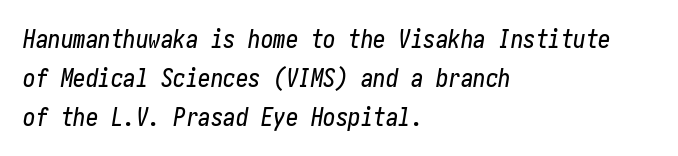
{"italic": "yes", "lean": "right", "slant_degrees": 10, "underline": "no", "align": "left", "line_spacing": "normal", "line_spacing_ratio": 1.56, "letter_spacing": "normal", "letter_spacing_em": 0.0, "glyph_px": 25}
